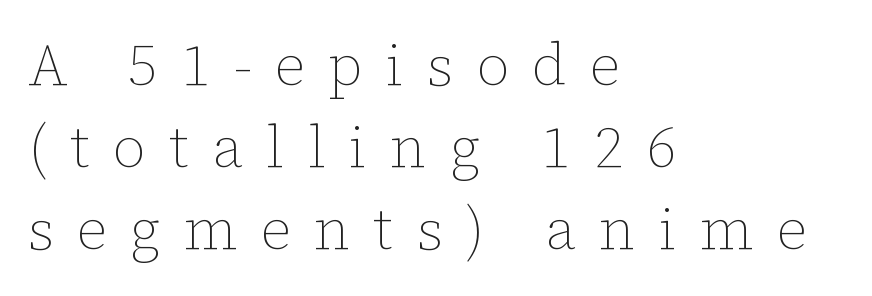
Normally led — the rows are evenly, conventionally spaced. Every stem runs plumb, perpendicular to the baseline. The ragged edge is on the right, which tells us the setting is flush left. Stroke mass is kept to a normal reading level or below. Words float on clear page, feet unadorned. Think of a printed novel: that variable character pitch is what you see here.
